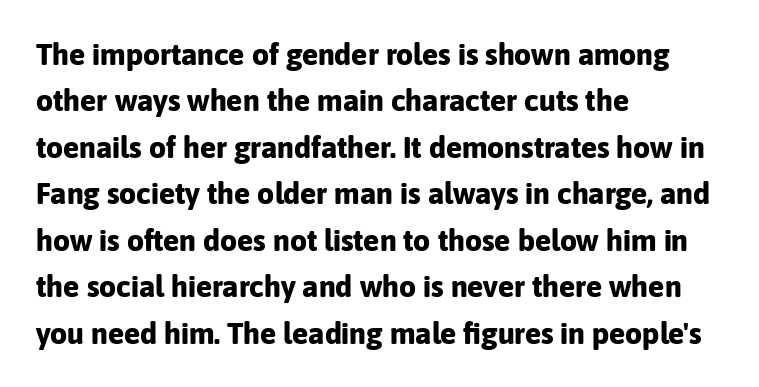
Q: Is the text bold? A: Yes.
Q: Is the text italic (slanted)? A: No, it is upright.
Q: Is the typeface a serif or a sans-serif typeface? A: Sans-serif.
Q: Is the text underlined? A: No.
Q: How is the paragraph aligned? A: Left-aligned.
Q: Is the spacing between letters normal or unusually wide? A: Normal.
Q: Is the spacing between lines tight, normal or loose? A: Normal.
Q: Width (condensed, normal, or wide)? A: Normal.
Q: Stroke contrast? A: Low.
Q: x-height? A: Medium.
Q: Monospaced? A: No.
